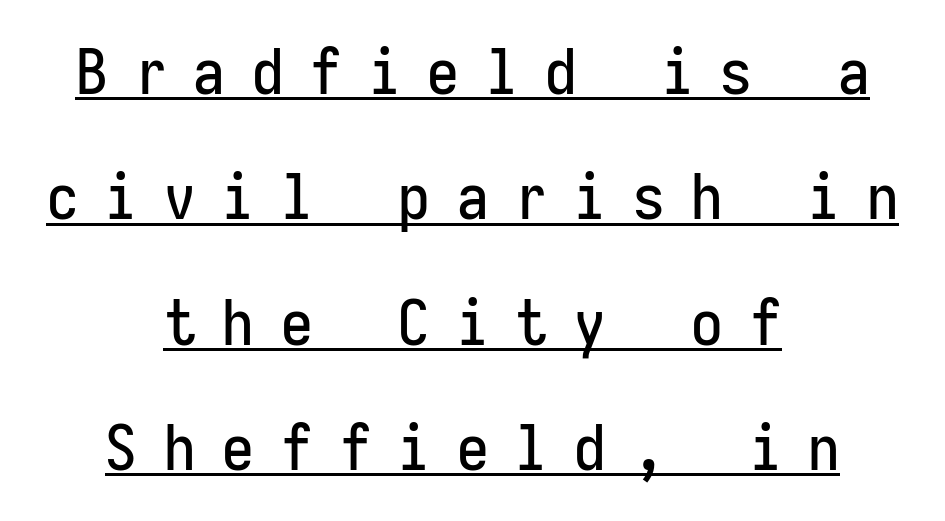
The image shows 63 px condensed sans-serif type, upright, monospaced; set centered, loose line spacing (1.99x), unusually wide letter spacing (+0.43 em), underlined; low stroke contrast and a medium x-height.
